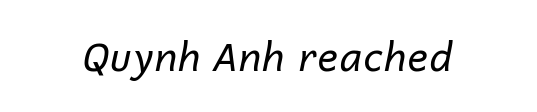
Q: Is the text bold? A: No.
Q: Is the text italic (slanted)? A: Yes, it leans right by about 12 degrees.
Q: Is the text underlined? A: No.
Q: Is the spacing between letters normal or unusually wide? A: Normal.
Q: Width (condensed, normal, or wide)? A: Normal.
Q: Stroke contrast? A: Low.
Q: x-height? A: Medium.
Q: Monospaced? A: No.
